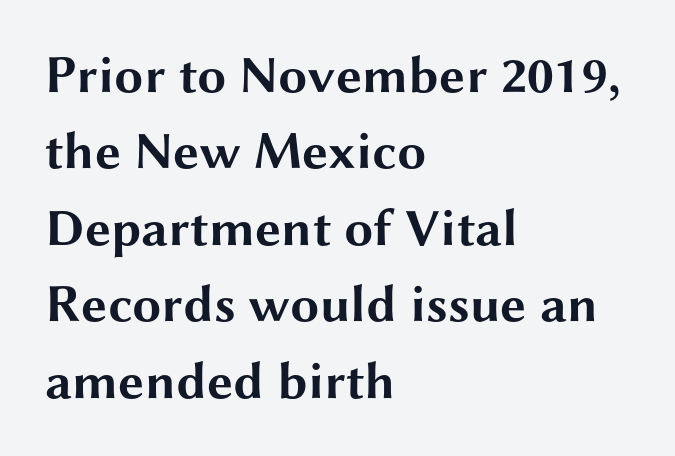
Q: Is the text bold? A: Yes.
Q: Is the text italic (slanted)? A: No, it is upright.
Q: Is the typeface a serif or a sans-serif typeface? A: Sans-serif.
Q: Is the text underlined? A: No.
Q: How is the paragraph aligned? A: Left-aligned.
Q: Is the spacing between letters normal or unusually wide? A: Normal.
Q: Is the spacing between lines tight, normal or loose? A: Normal.
Q: Width (condensed, normal, or wide)? A: Wide.
Q: Stroke contrast? A: Medium.
Q: x-height? A: Medium.
Q: Monospaced? A: No.
